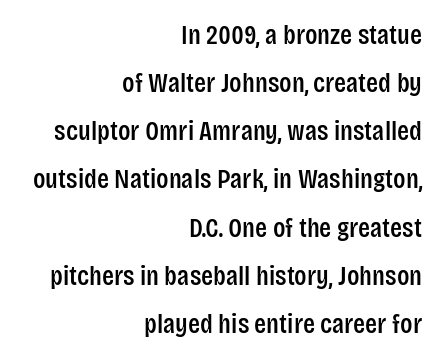
Q: Is the text italic (slanted)? A: No, it is upright.
Q: Is the typeface a serif or a sans-serif typeface? A: Sans-serif.
Q: Is the text underlined? A: No.
Q: How is the paragraph aligned? A: Right-aligned.
Q: Is the spacing between letters normal or unusually wide? A: Normal.
Q: Width (condensed, normal, or wide)? A: Condensed.
Q: Stroke contrast? A: Low.
Q: x-height? A: Large.
Q: Monospaced? A: No.
